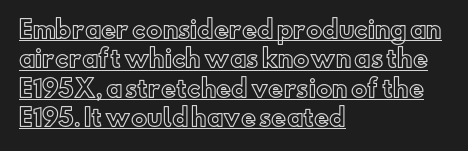
{"italic": "no", "underline": "yes", "align": "left", "line_spacing": "normal", "line_spacing_ratio": 1.28, "letter_spacing": "normal", "letter_spacing_em": 0.0, "glyph_px": 23}
